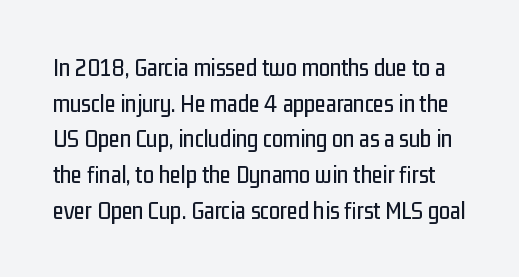
The image shows 25 px text type, upright; set normal line spacing (1.43x), normal letter spacing, not underlined.
